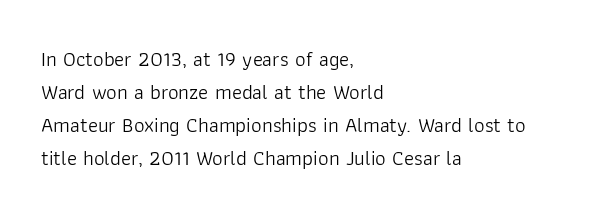
No italicization has been applied; the sample stays upright. This rendering features lettering with no underline. Summary of weight: not heavy and not bold. The typesetter chose a ragged-right arrangement here. The vertical gap from one line to the next is medium.
